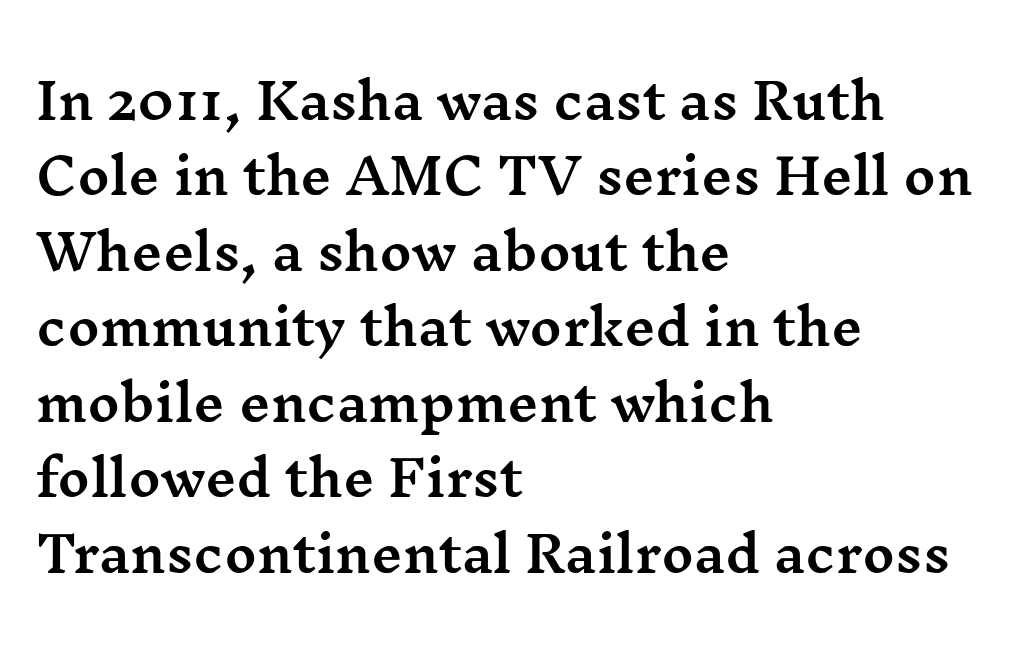
Glance below the letters and you will spot only blank space. Is the block centered? No — it sits flush against the left margin. Note the varied advance widths — an 'i' is clearly narrower than an 'm'. This sample keeps an unexceptional amount of space between lines. Little horizontal feet cap the strokes, marking this as serif type.
